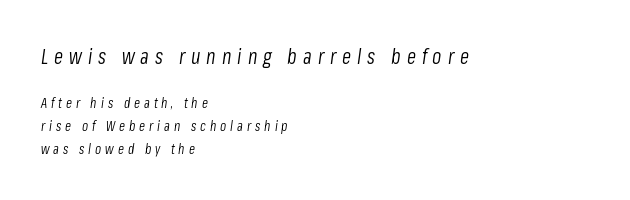
The image shows 21 px text type, italic (leaning right); set left-aligned, normal line spacing (1.66x), unusually wide letter spacing (+0.28 em), not underlined; the first (top) block is 1.5x larger.
